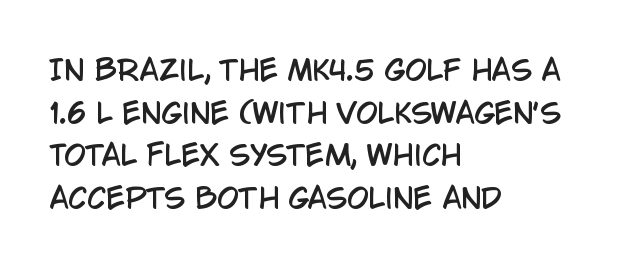
The image shows 28 px condensed sans-serif type, upright; set left-aligned, normal line spacing (1.52x), normal letter spacing, not underlined; low stroke contrast and a large x-height.
